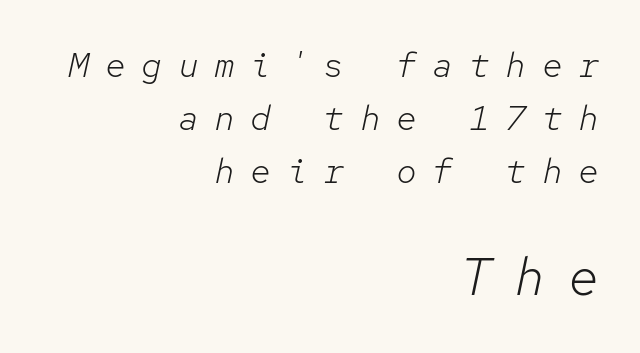
The image shows 52 px light type, italic (leaning right), monospaced; set right-aligned, normal line spacing (1.52x), unusually wide letter spacing (+0.44 em), not underlined; the second (bottom) block is 1.49x larger; low stroke contrast and a medium x-height.
